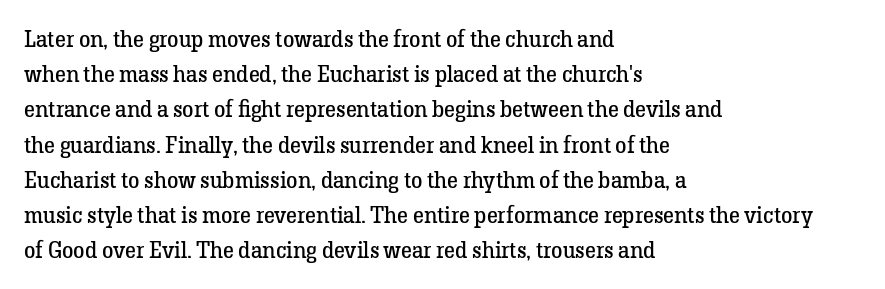
Q: Is the text bold? A: No.
Q: Is the text italic (slanted)? A: No, it is upright.
Q: Is the text underlined? A: No.
Q: How is the paragraph aligned? A: Left-aligned.
Q: Is the spacing between letters normal or unusually wide? A: Normal.
Q: Is the spacing between lines tight, normal or loose? A: Normal.
